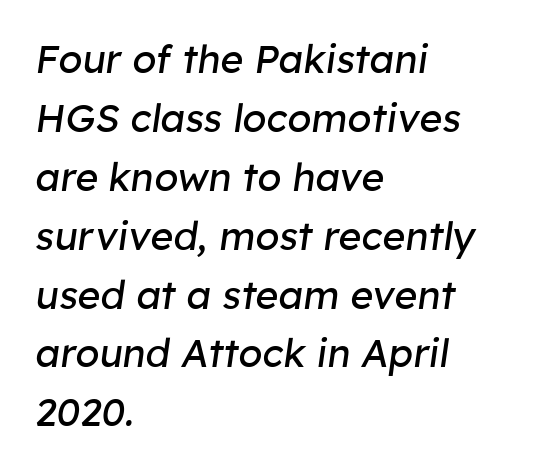
Glance below the letters and you will spot only blank space. Weight class: somewhere from thin through regular. The rows are spaced the way most documents space them. Tracking value appears to be zero — textbook default spacing. The typography opts for an oblique posture over an upright one. Compared with a centered layout, this one pins lines to the left instead.
